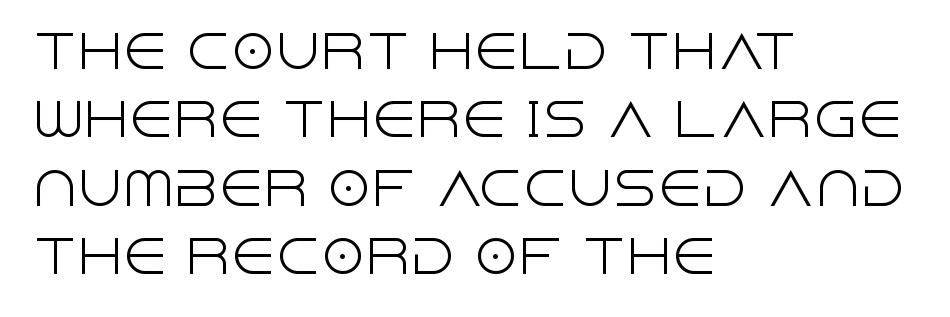
Q: Is the text bold? A: No.
Q: Is the text italic (slanted)? A: No, it is upright.
Q: Is the typeface a serif or a sans-serif typeface? A: Sans-serif.
Q: Is the text underlined? A: No.
Q: How is the paragraph aligned? A: Left-aligned.
Q: Is the spacing between letters normal or unusually wide? A: Normal.
Q: Is the spacing between lines tight, normal or loose? A: Normal.
Q: Width (condensed, normal, or wide)? A: Normal.
Q: x-height? A: Large.
Q: Monospaced? A: No.
